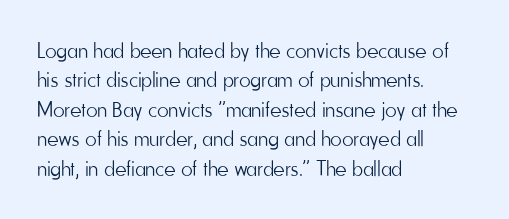
Bare-footed words on every line. Every stem runs plumb, perpendicular to the baseline. The typesetting does not lean heavy: it is not bold. Tracking value appears to be zero — textbook default spacing. The vertical gap from one line to the next is medium.
